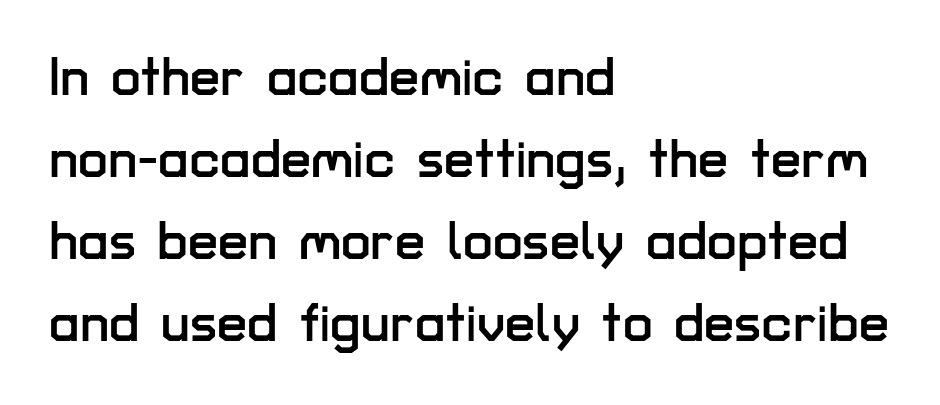
The image shows 54 px sans-serif type, upright; set left-aligned, normal line spacing (1.52x), normal letter spacing, not underlined; low stroke contrast and a medium x-height.
